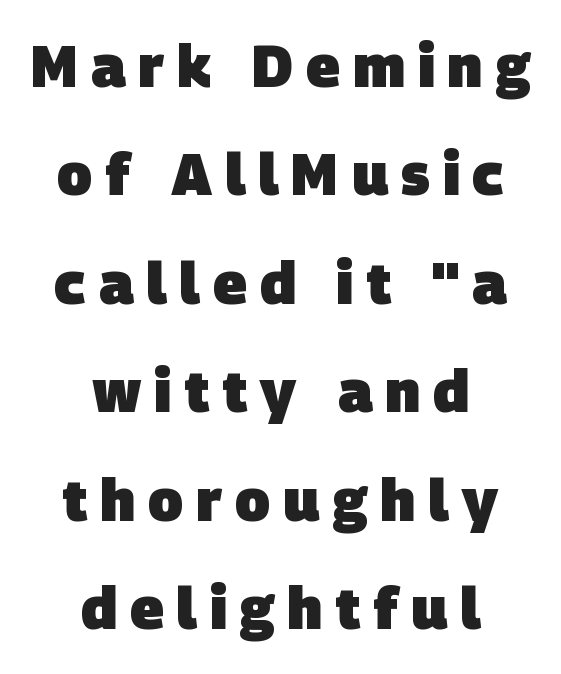
The image shows 58 px heavy sans-serif type; set centered, line spacing 1.87x, unusually wide letter spacing (+0.22 em), not underlined; low stroke contrast and a large x-height.
